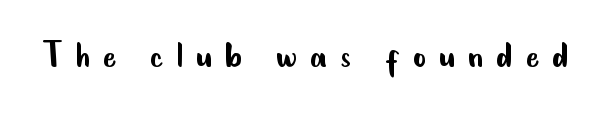
The image shows 41 px regular-weight, condensed sans-serif type, upright; set unusually wide letter spacing (+0.31 em), not underlined; low stroke contrast and a small x-height.
